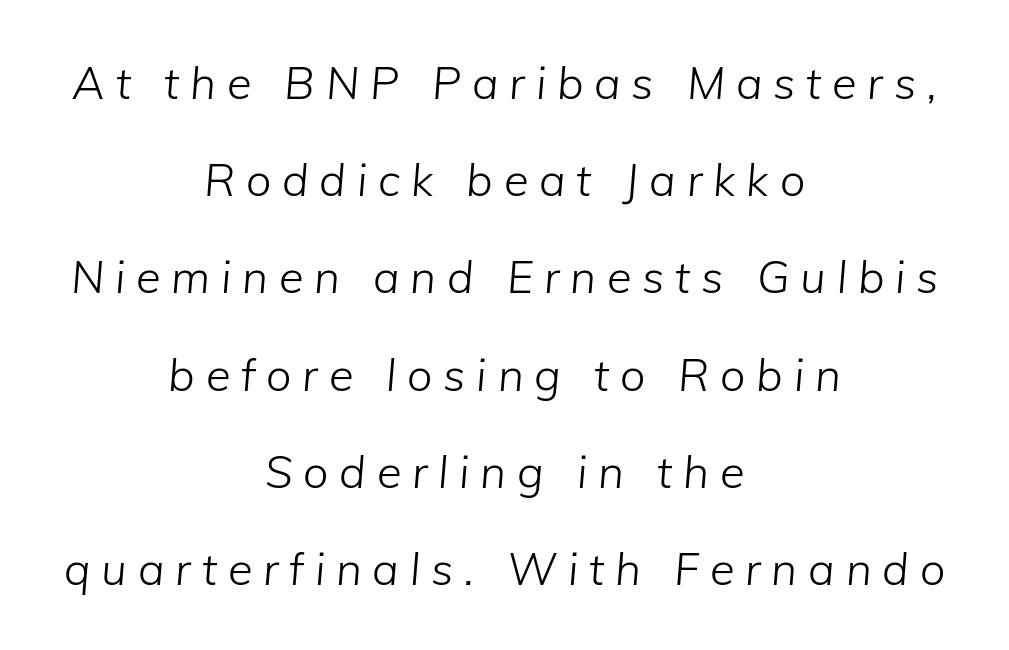
Caption: multi-line text, centered on the measure. These glyphs show unthickened strokes, regular width or finer. The face used here has a pronounced slope to its letters. Loosely led — the rows are spread out.
